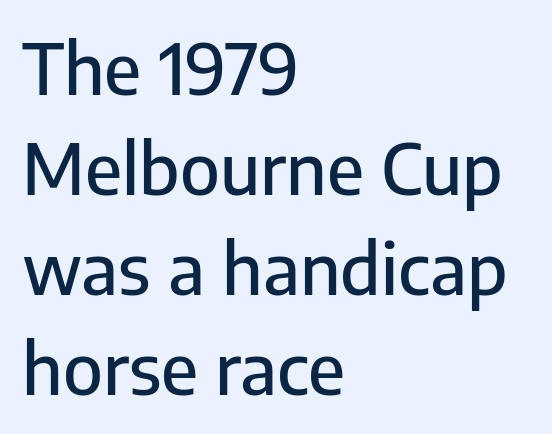
The image shows 70 px sans-serif type, upright; set left-aligned, normal line spacing (1.43x), normal letter spacing, not underlined; low stroke contrast and a medium x-height.
